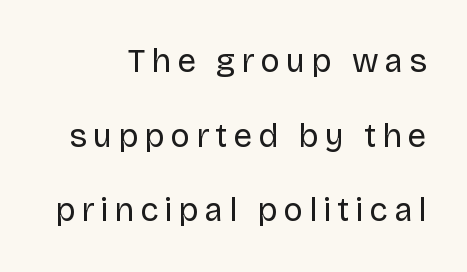
The typesetting does not lean heavy: it is not bold. Honestly, there is no underline to notice here at all. Observe the absence of serifs on each vertical stroke in this sample. Here the designer chose a conventional face with non-uniform glyph widths.
